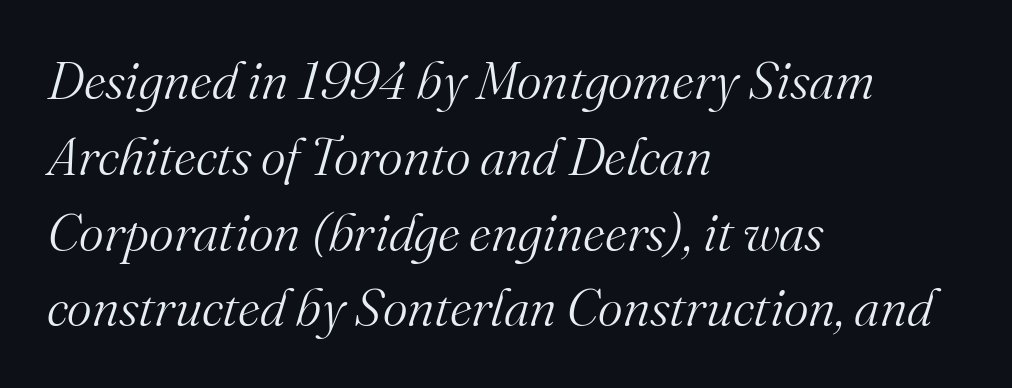
These lines are rendered in a variable-pitch font. On a weight scale, this lands at 450 or below. No extra tracking has been applied to these lines. Unlike a clean sans, this face finishes its strokes with serifs. Is there much room between lines? A standard amount, neither cramped nor airy. Type without underlining.
